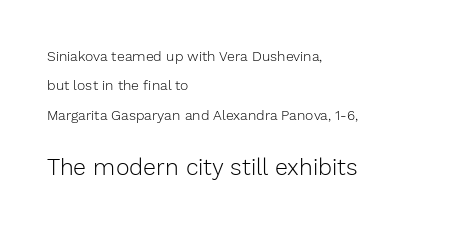
Q: Is the text bold? A: No.
Q: Is the text italic (slanted)? A: No, it is upright.
Q: Is the text underlined? A: No.
Q: How is the paragraph aligned? A: Left-aligned.
Q: Is the spacing between letters normal or unusually wide? A: Normal.
Q: Is the spacing between lines tight, normal or loose? A: Loose.
Q: Which block of text is set in a larger size, the first (top) or the second (bottom)? A: The second (bottom) one.
